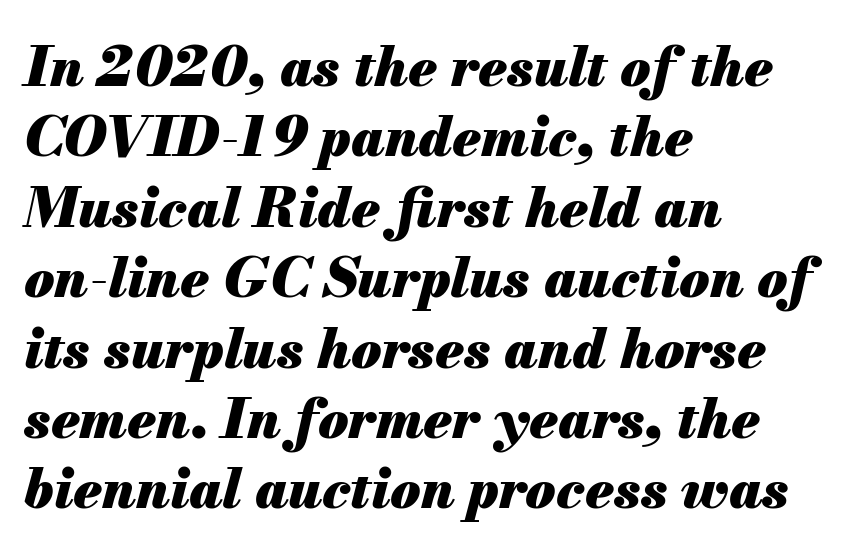
Visually the block forms a straight wall on the left and a jagged coastline on the right. The face used here has a pronounced slope to its letters. Pretty heavy lettering here — definitely bold. How are the letters spaced? Ordinarily, with no added tracking. Reading down the column, the eye jumps a familiar distance to each next line. This sample has the flowing, uneven cadence of proportional lettering.
